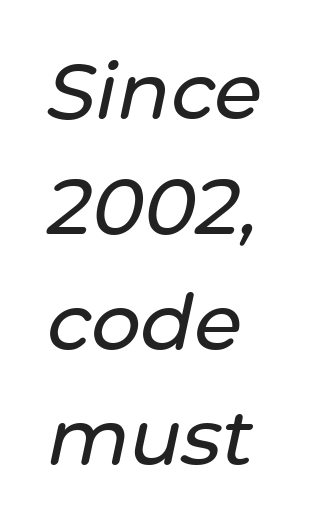
{"italic": "yes", "lean": "right", "slant_degrees": 12, "width": "normal", "stroke_contrast": "low", "x_height": "medium", "monospaced": "no", "underline": "no", "align": "left", "line_spacing": "normal", "line_spacing_ratio": 1.48, "letter_spacing": "normal", "letter_spacing_em": 0.0, "glyph_px": 78}
